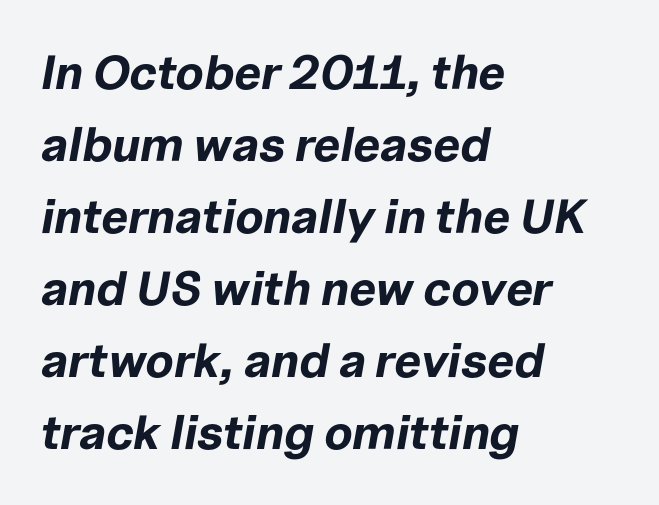
{"italic": "yes", "lean": "right", "slant_degrees": 10, "bold": "yes", "weight": "bold", "width": "normal", "stroke_contrast": "low", "x_height": "medium", "monospaced": "no", "underline": "no", "align": "left", "line_spacing": "normal", "line_spacing_ratio": 1.5, "letter_spacing": "normal", "letter_spacing_em": 0.0, "glyph_px": 48}
